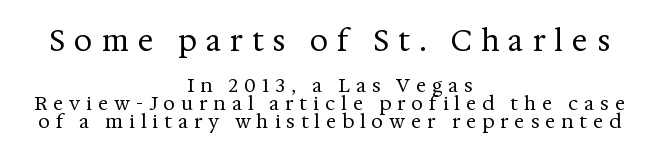
{"serif": "yes", "italic": "no", "bold": "no", "weight": "regular", "width": "normal", "stroke_contrast": "medium", "x_height": "medium", "monospaced": "no", "underline": "no", "align": "center", "line_spacing": "tight", "line_spacing_ratio": 0.95, "letter_spacing": "wide", "letter_spacing_em": 0.31, "larger_block": "first", "size_ratio": 1.53, "glyph_px": 29}
